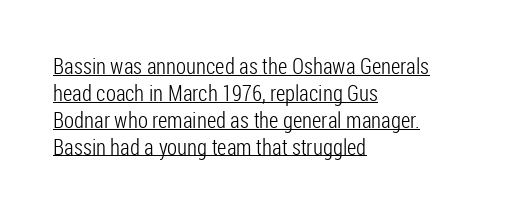
The image shows 22 px text type, upright; set left-aligned, line spacing 1.22x, normal letter spacing, underlined.
